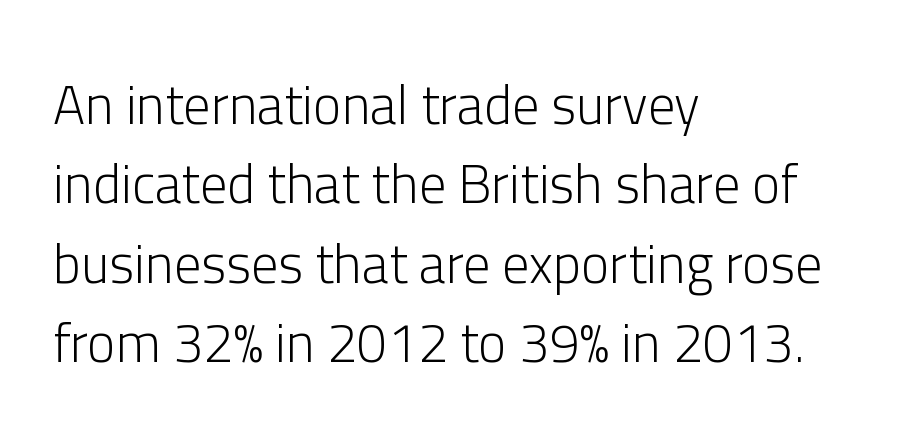
{"serif": "no", "italic": "no", "bold": "no", "weight": "light", "width": "normal", "stroke_contrast": "low", "x_height": "medium", "monospaced": "no", "underline": "no", "align": "left", "line_spacing": "normal", "line_spacing_ratio": 1.47, "letter_spacing": "normal", "letter_spacing_em": 0.0, "glyph_px": 54}
